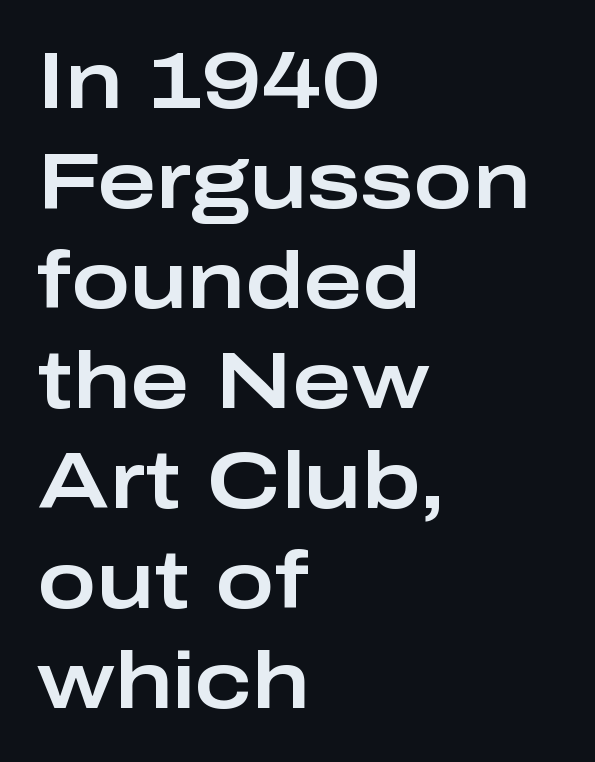
{"serif": "no", "italic": "no", "width": "wide", "stroke_contrast": "low", "x_height": "medium", "monospaced": "no", "underline": "no", "align": "left", "line_spacing": "normal", "line_spacing_ratio": 1.25, "letter_spacing": "normal", "letter_spacing_em": 0.0, "glyph_px": 80}
